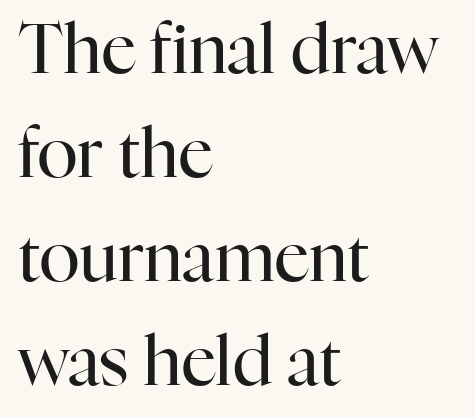
The image shows 68 px regular-weight serif type, upright; set left-aligned, normal line spacing (1.53x), normal letter spacing, not underlined; high stroke contrast and a medium x-height.
